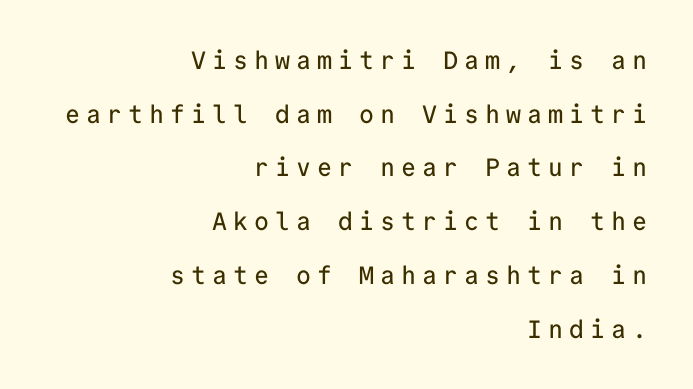
The image shows 25 px text type, upright; set right-aligned, loose line spacing (2.15x), unusually wide letter spacing (+0.24 em), not underlined.
